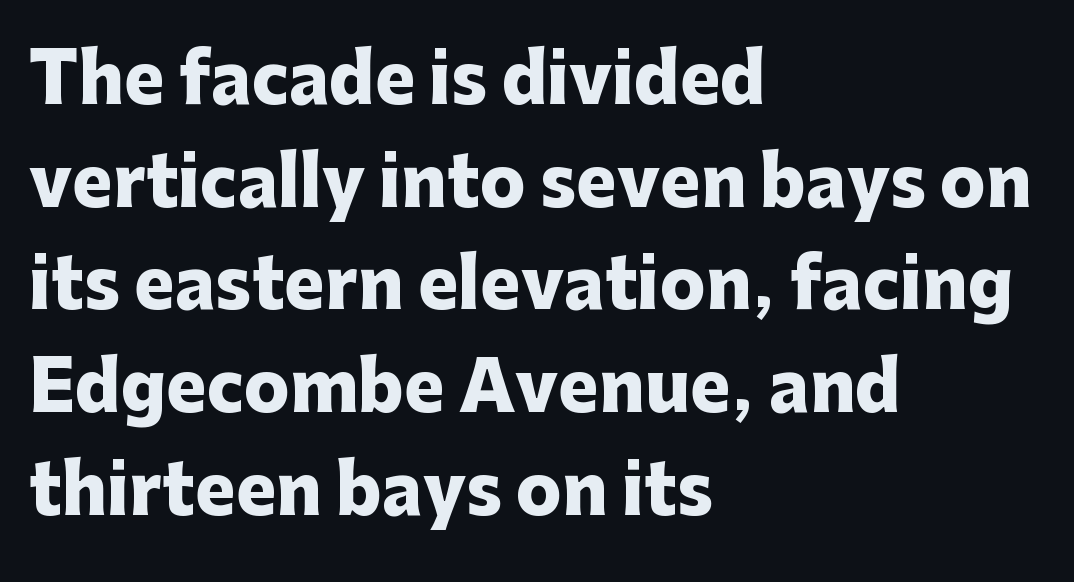
Stroke terminals: plain, sans-serif. Check under the words: just untouched page. One glance says typical: line gaps are just what's usual. Vertical strokes here are truly vertical. Strokes here are thick enough to call this a true bold.
